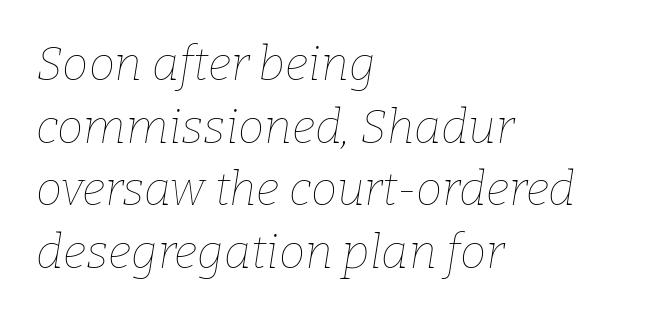
Q: Is the text bold? A: No.
Q: Is the text italic (slanted)? A: Yes, it leans right by about 9 degrees.
Q: Is the text underlined? A: No.
Q: How is the paragraph aligned? A: Left-aligned.
Q: Is the spacing between letters normal or unusually wide? A: Normal.
Q: Is the spacing between lines tight, normal or loose? A: Normal.
Q: Width (condensed, normal, or wide)? A: Normal.
Q: Stroke contrast? A: Low.
Q: x-height? A: Medium.
Q: Monospaced? A: No.
